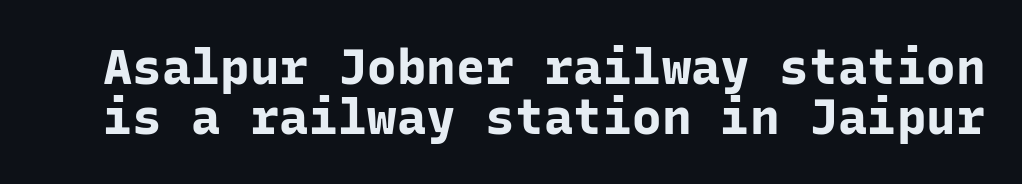
{"serif": "no", "italic": "no", "bold": "yes", "weight": "bold", "width": "normal", "stroke_contrast": "low", "x_height": "medium", "monospaced": "yes", "underline": "no", "line_spacing": "tight", "line_spacing_ratio": 1.02, "letter_spacing": "normal", "letter_spacing_em": 0.0, "glyph_px": 49}
